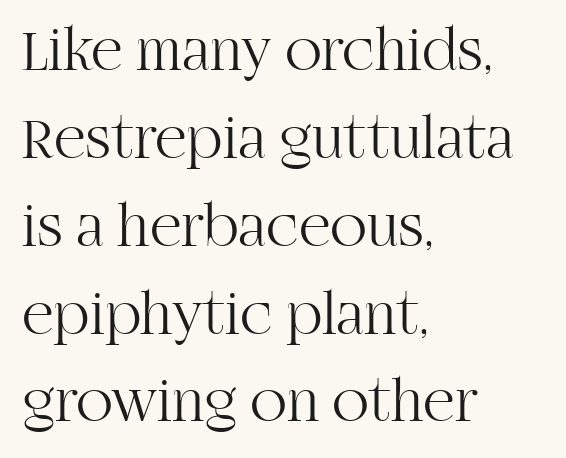
The image shows 61 px light serif type, upright; set left-aligned, normal line spacing (1.44x), normal letter spacing, not underlined; high stroke contrast and a large x-height.
